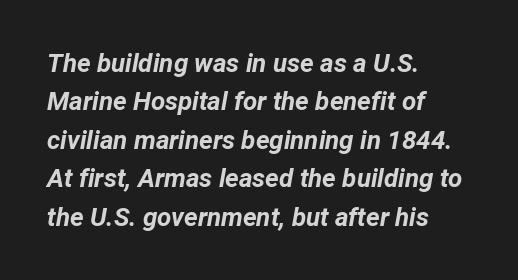
Characters follow at the spacing the type designer built in. Quick note: underline off. Evenly set lines give the paragraph a standard silhouette. Is the type slanted? Yes — the strokes lean at a clear angle.
